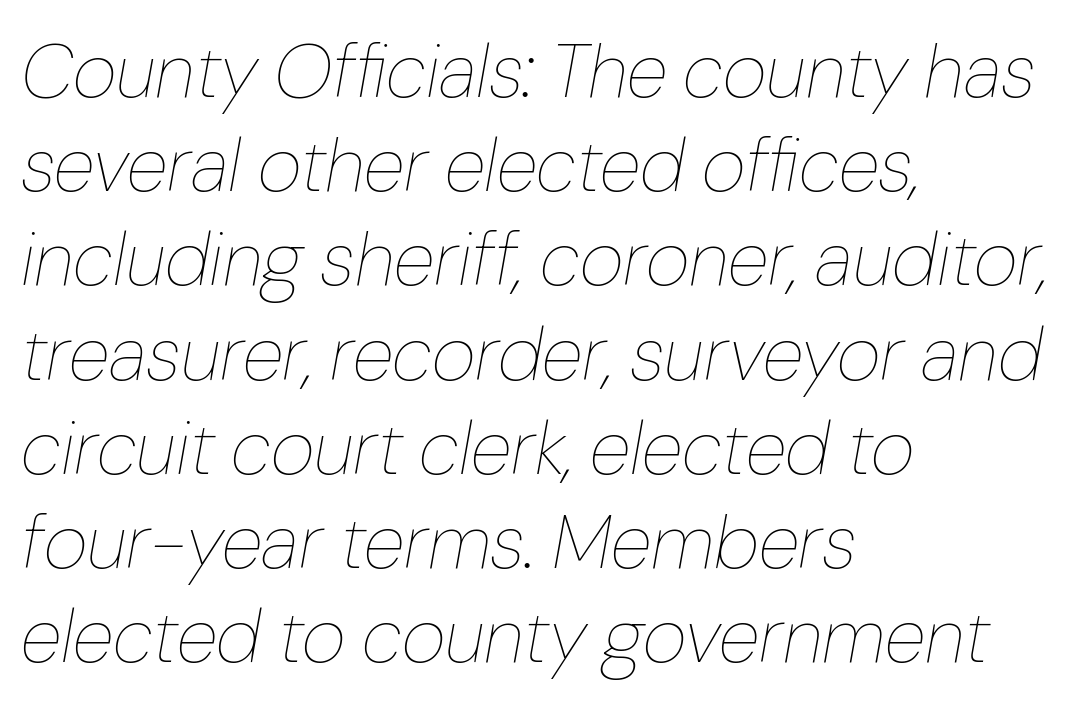
{"italic": "yes", "lean": "right", "slant_degrees": 10, "bold": "no", "weight": "thin", "width": "normal", "stroke_contrast": "low", "x_height": "medium", "monospaced": "no", "underline": "no", "align": "left", "line_spacing_ratio": 1.24, "letter_spacing": "normal", "letter_spacing_em": 0.0, "glyph_px": 76}
